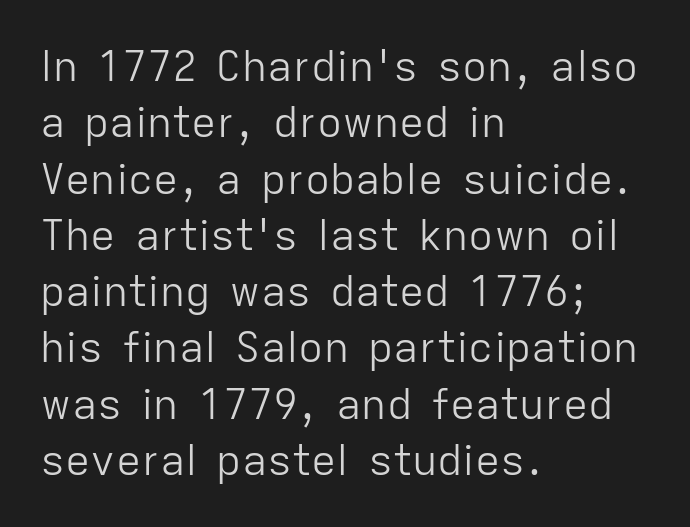
Q: Is the text bold? A: No.
Q: Is the text italic (slanted)? A: No, it is upright.
Q: Is the typeface a serif or a sans-serif typeface? A: Sans-serif.
Q: Is the text underlined? A: No.
Q: How is the paragraph aligned? A: Left-aligned.
Q: Is the spacing between letters normal or unusually wide? A: Normal.
Q: Is the spacing between lines tight, normal or loose? A: Normal.
Q: Width (condensed, normal, or wide)? A: Normal.
Q: Stroke contrast? A: Low.
Q: x-height? A: Medium.
Q: Monospaced? A: No.
